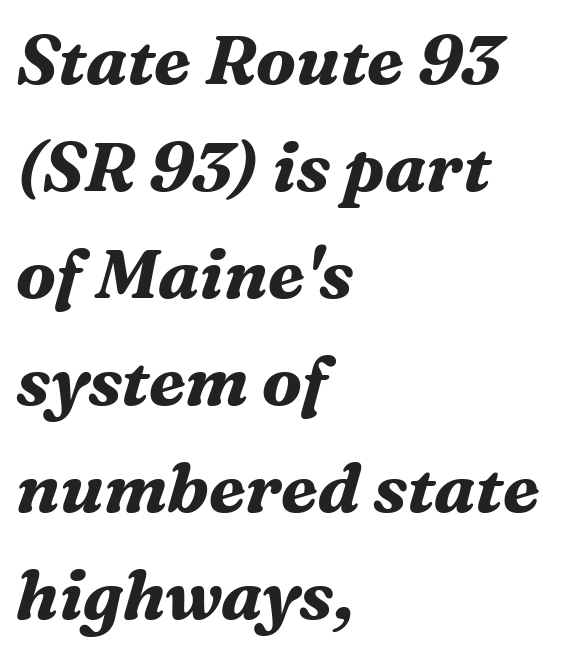
Check under the words: just untouched page. There is no visible air inserted between adjacent glyphs. Emphasis-style slanted type is in use. Heavy-handed strokes throughout: this text is bold. The vertical gap from one line to the next is medium. Serifs: yes, visible at the terminals of the letterforms.
